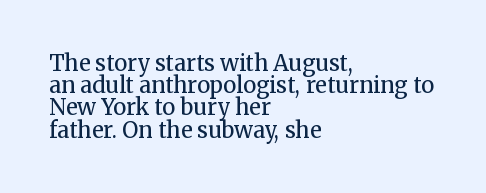
Q: Is the text bold? A: No.
Q: Is the text italic (slanted)? A: No, it is upright.
Q: Is the text underlined? A: No.
Q: How is the paragraph aligned? A: Left-aligned.
Q: Is the spacing between letters normal or unusually wide? A: Normal.
Q: Is the spacing between lines tight, normal or loose? A: Tight.
